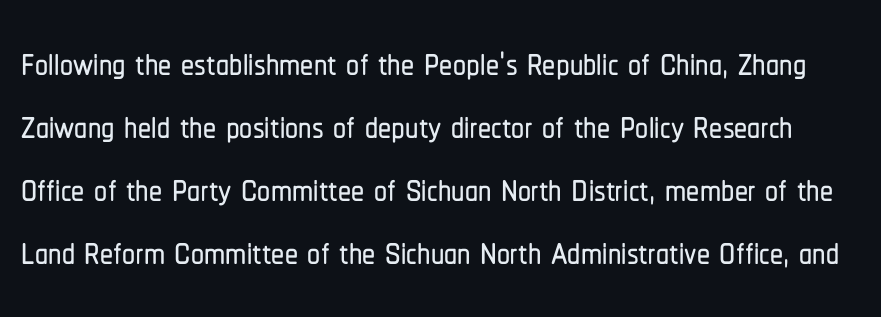
Q: Is the text italic (slanted)? A: No, it is upright.
Q: Is the typeface a serif or a sans-serif typeface? A: Sans-serif.
Q: Is the text underlined? A: No.
Q: Is the spacing between letters normal or unusually wide? A: Normal.
Q: Width (condensed, normal, or wide)? A: Condensed.
Q: Stroke contrast? A: Low.
Q: x-height? A: Medium.
Q: Monospaced? A: No.
